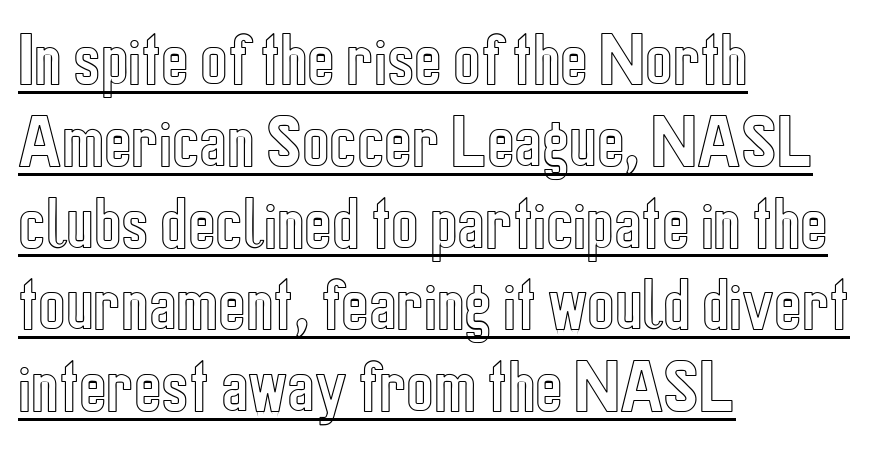
Line spacing here is normal. Posture: vertical. The face used here is proportionally spaced, like ordinary book or web type. The rag falls on the right side of this text block.
